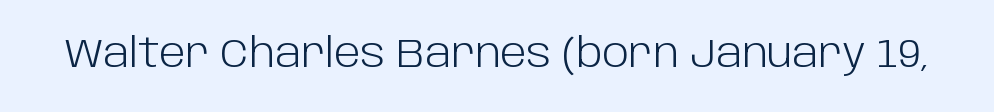
Q: Is the text bold? A: No.
Q: Is the text italic (slanted)? A: No, it is upright.
Q: Is the typeface a serif or a sans-serif typeface? A: Sans-serif.
Q: Is the text underlined? A: No.
Q: Is the spacing between letters normal or unusually wide? A: Normal.
Q: Width (condensed, normal, or wide)? A: Normal.
Q: Stroke contrast? A: Low.
Q: x-height? A: Large.
Q: Monospaced? A: No.
